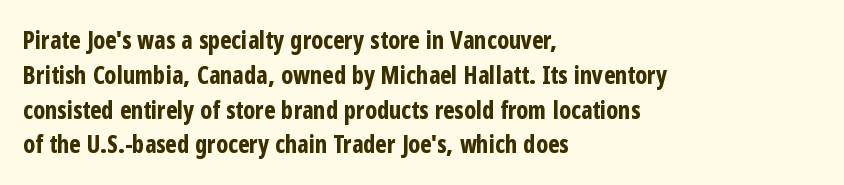
Q: Is the text bold? A: Yes.
Q: Is the text italic (slanted)? A: No, it is upright.
Q: Is the text underlined? A: No.
Q: How is the paragraph aligned? A: Left-aligned.
Q: Is the spacing between letters normal or unusually wide? A: Normal.
Q: Is the spacing between lines tight, normal or loose? A: Normal.
